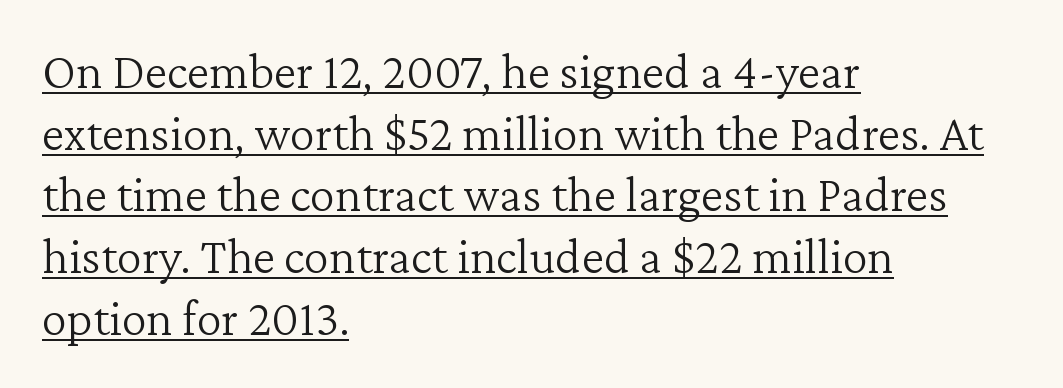
{"serif": "yes", "italic": "no", "bold": "no", "weight": "light", "width": "normal", "stroke_contrast": "low", "x_height": "medium", "monospaced": "no", "underline": "yes", "align": "left", "line_spacing_ratio": 1.21, "letter_spacing": "normal", "letter_spacing_em": 0.0, "glyph_px": 51}
